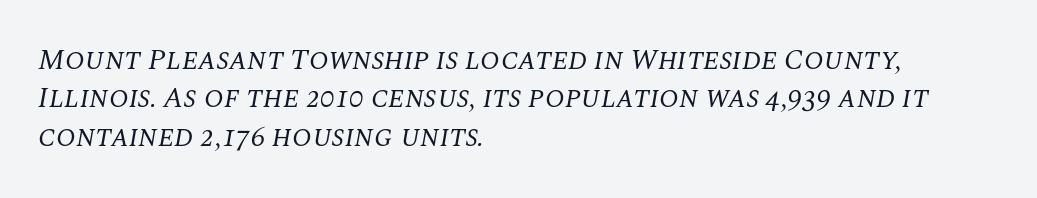
Q: Is the text bold? A: No.
Q: Is the text italic (slanted)? A: Yes, it leans right by about 10 degrees.
Q: Is the typeface a serif or a sans-serif typeface? A: Serif.
Q: Is the text underlined? A: No.
Q: How is the paragraph aligned? A: Left-aligned.
Q: Is the spacing between letters normal or unusually wide? A: Normal.
Q: Is the spacing between lines tight, normal or loose? A: Normal.
Q: Width (condensed, normal, or wide)? A: Normal.
Q: Stroke contrast? A: Medium.
Q: x-height? A: Large.
Q: Monospaced? A: No.
